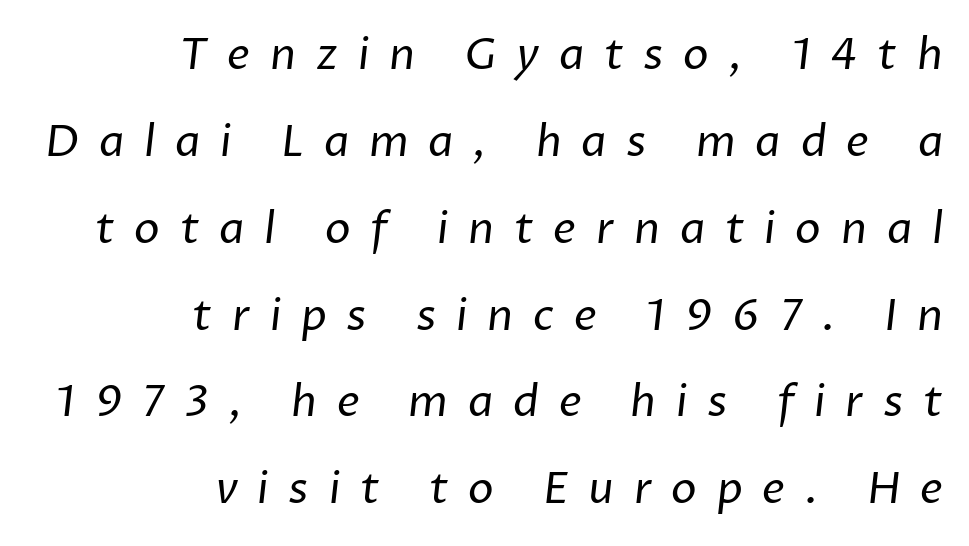
{"serif": "no", "bold": "no", "weight": "regular", "width": "normal", "stroke_contrast": "low", "x_height": "medium", "monospaced": "no", "underline": "no", "align": "right", "line_spacing": "loose", "line_spacing_ratio": 2.02, "letter_spacing": "wide", "letter_spacing_em": 0.46, "glyph_px": 43}
